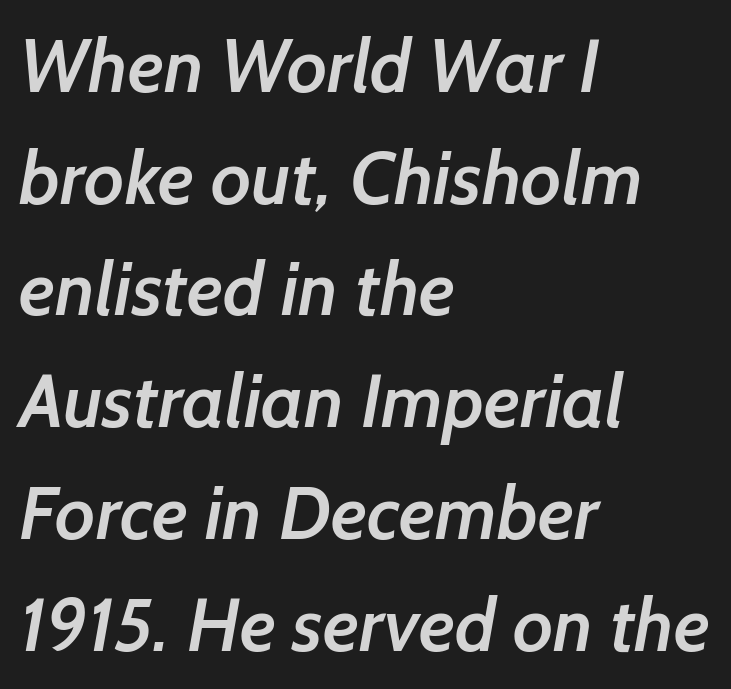
The passage shown is not underscored anywhere. Think of a printed novel: that variable character pitch is what you see here. This sample uses a sans-serif face. Stems and bowls a touch heavier than normal — semibold. Compared with typical body copy, the letter spacing here is the same.
